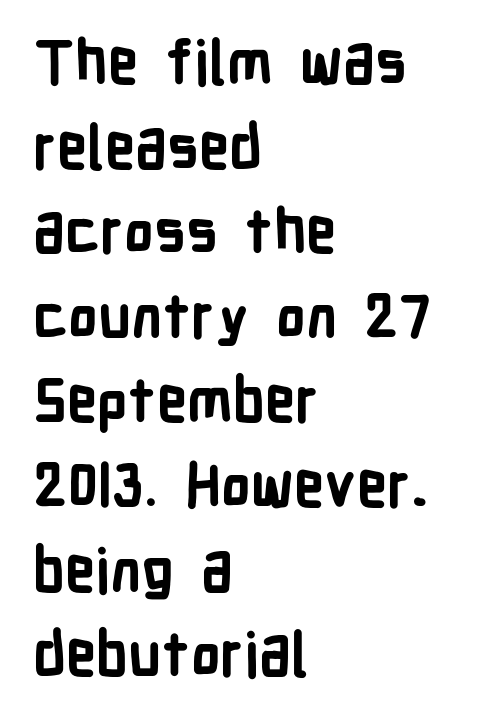
The image shows 60 px bold, condensed sans-serif type, upright; set left-aligned, normal line spacing (1.41x), normal letter spacing, not underlined; low stroke contrast and a medium x-height.
